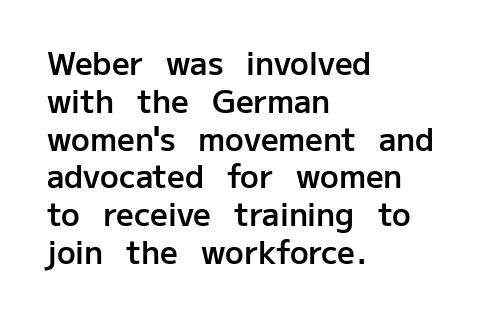
Q: Is the text bold? A: Semi-bold.
Q: Is the text italic (slanted)? A: No, it is upright.
Q: Is the typeface a serif or a sans-serif typeface? A: Sans-serif.
Q: Is the text underlined? A: No.
Q: How is the paragraph aligned? A: Left-aligned.
Q: Is the spacing between letters normal or unusually wide? A: Normal.
Q: Width (condensed, normal, or wide)? A: Normal.
Q: Stroke contrast? A: Low.
Q: x-height? A: Medium.
Q: Monospaced? A: No.
